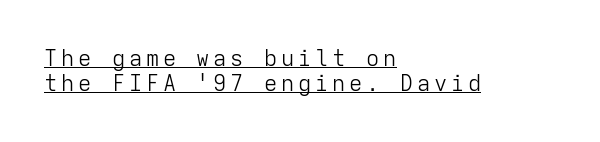
Q: Is the text bold? A: No.
Q: Is the text italic (slanted)? A: No, it is upright.
Q: Is the text underlined? A: Yes.
Q: How is the paragraph aligned? A: Left-aligned.
Q: Is the spacing between lines tight, normal or loose? A: Tight.
